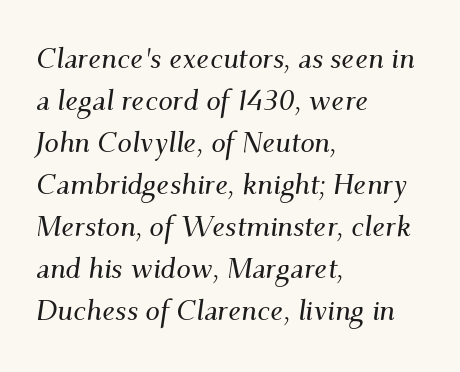
Q: Is the text italic (slanted)? A: Yes, it leans right by about 9 degrees.
Q: Is the typeface a serif or a sans-serif typeface? A: Serif.
Q: Is the text underlined? A: No.
Q: How is the paragraph aligned? A: Left-aligned.
Q: Is the spacing between letters normal or unusually wide? A: Normal.
Q: Is the spacing between lines tight, normal or loose? A: Normal.
Q: Width (condensed, normal, or wide)? A: Normal.
Q: Stroke contrast? A: Medium.
Q: x-height? A: Small.
Q: Monospaced? A: No.
